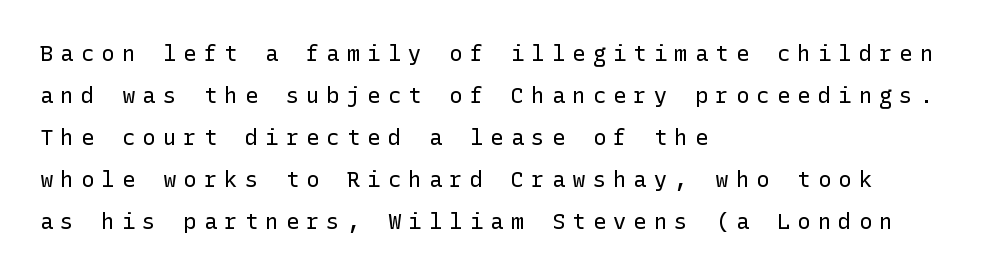
The image shows 22 px text type, upright; set left-aligned, loose line spacing (1.91x), unusually wide letter spacing (+0.33 em), not underlined.
